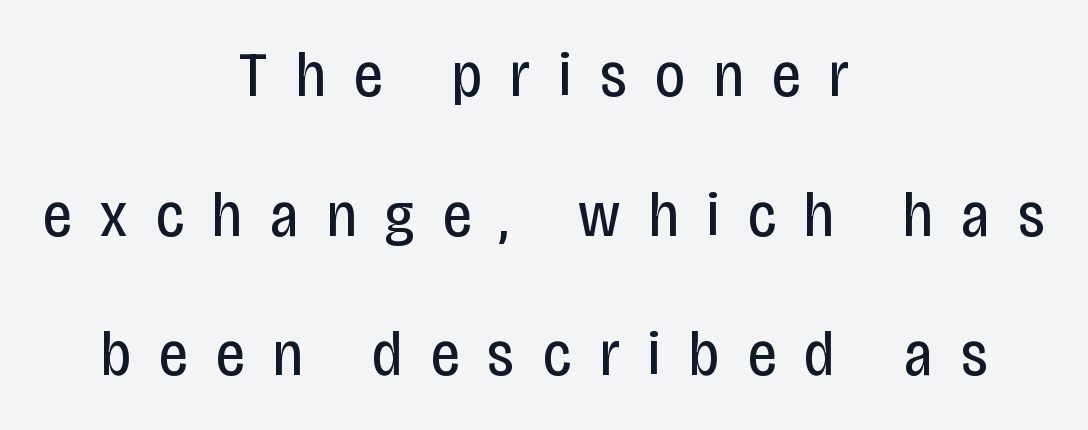
{"serif": "no", "italic": "no", "bold": "no", "weight": "regular", "width": "condensed", "stroke_contrast": "low", "x_height": "large", "monospaced": "no", "underline": "no", "align": "center", "line_spacing": "loose", "line_spacing_ratio": 2.18, "letter_spacing": "wide", "letter_spacing_em": 0.45, "glyph_px": 64}
